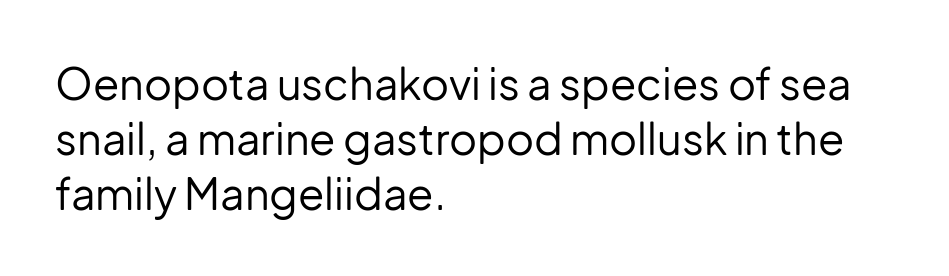
Regular leading. Caption: face not bold, strokes unweighted. No extra tracking has been applied to these lines. Honestly, there is no underline to notice here at all. In CSS terms this would be text-align: left. Spacing verdict: proportional, widths tailored to each character.
